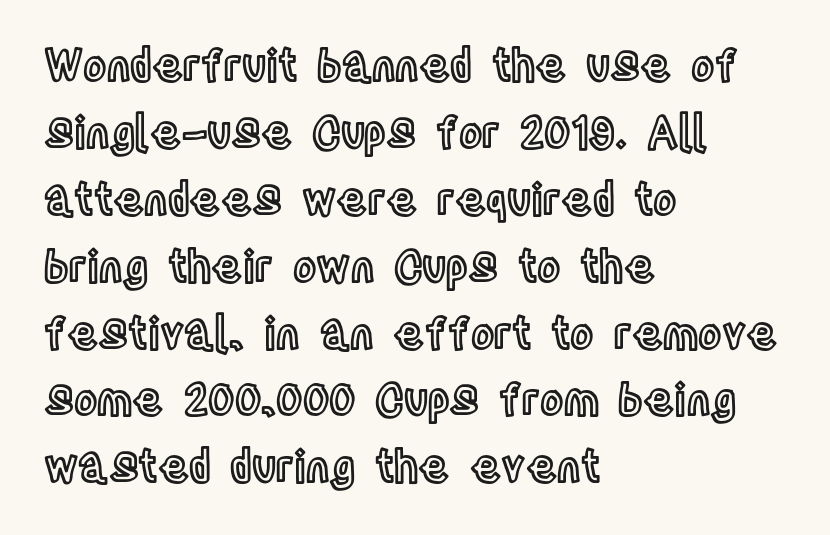
The image shows 44 px condensed type, upright; set left-aligned, normal line spacing (1.52x), normal letter spacing, not underlined; a large x-height.
